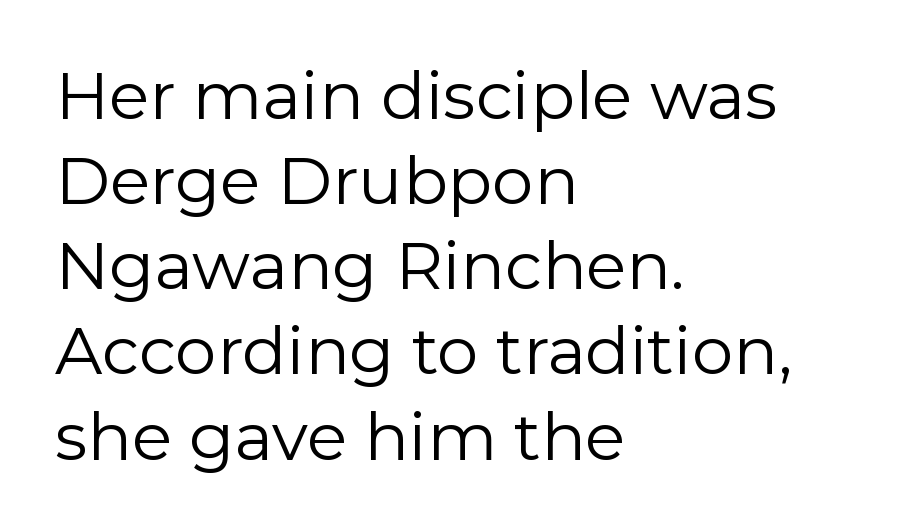
Q: Is the text bold? A: No.
Q: Is the text italic (slanted)? A: No, it is upright.
Q: Is the typeface a serif or a sans-serif typeface? A: Sans-serif.
Q: Is the text underlined? A: No.
Q: How is the paragraph aligned? A: Left-aligned.
Q: Is the spacing between letters normal or unusually wide? A: Normal.
Q: Is the spacing between lines tight, normal or loose? A: Normal.
Q: Width (condensed, normal, or wide)? A: Normal.
Q: Stroke contrast? A: Low.
Q: x-height? A: Medium.
Q: Monospaced? A: No.
